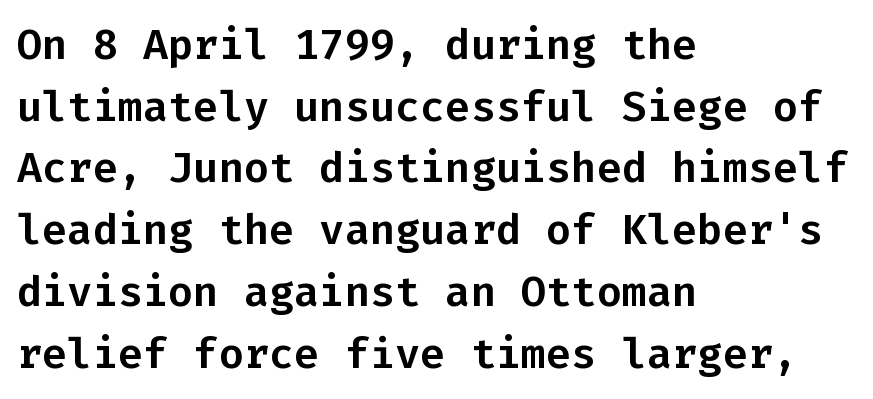
The image shows 42 px sans-serif type, upright, monospaced; set left-aligned, normal line spacing (1.47x), normal letter spacing, not underlined; low stroke contrast and a medium x-height.
